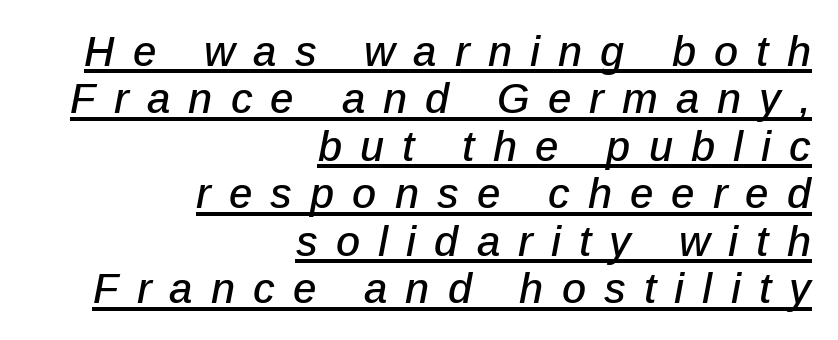
The image shows 42 px text type, italic (leaning right); set right-aligned, tight line spacing (1.13x), unusually wide letter spacing (+0.43 em), underlined; low stroke contrast and a medium x-height.
